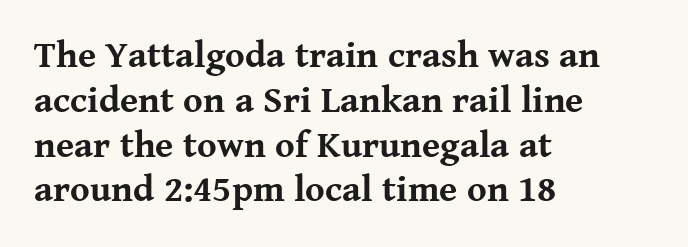
Q: Is the text bold? A: Yes.
Q: Is the text italic (slanted)? A: No, it is upright.
Q: Is the typeface a serif or a sans-serif typeface? A: Serif.
Q: Is the text underlined? A: No.
Q: How is the paragraph aligned? A: Left-aligned.
Q: Is the spacing between letters normal or unusually wide? A: Normal.
Q: Width (condensed, normal, or wide)? A: Normal.
Q: Stroke contrast? A: Medium.
Q: x-height? A: Medium.
Q: Monospaced? A: No.
